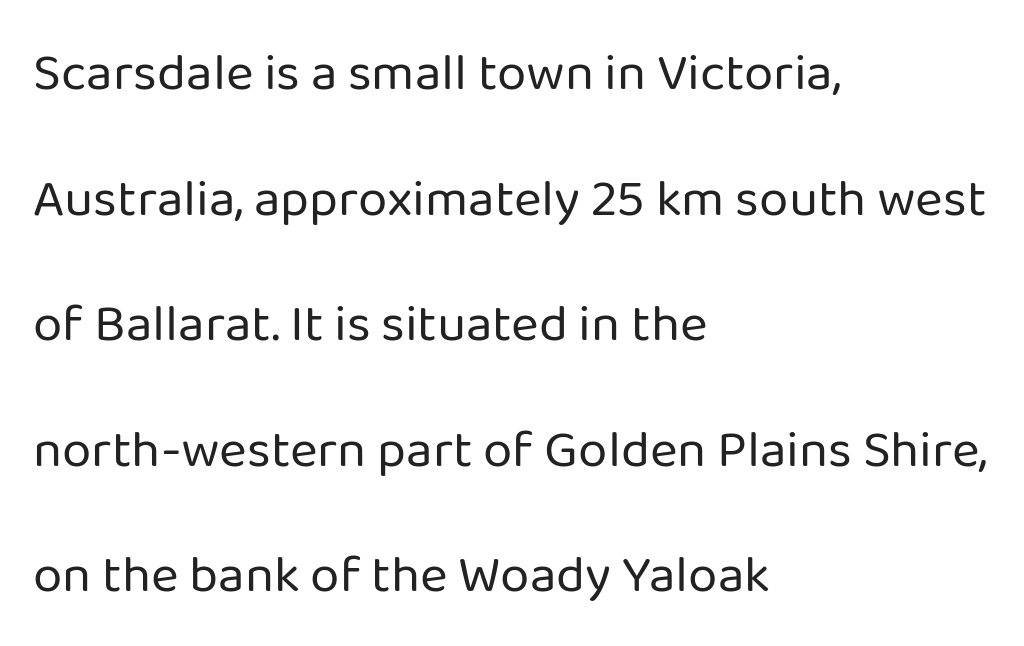
The image shows 53 px regular-weight sans-serif type, upright; set left-aligned, loose line spacing (2.37x), normal letter spacing, not underlined; low stroke contrast and a medium x-height.
